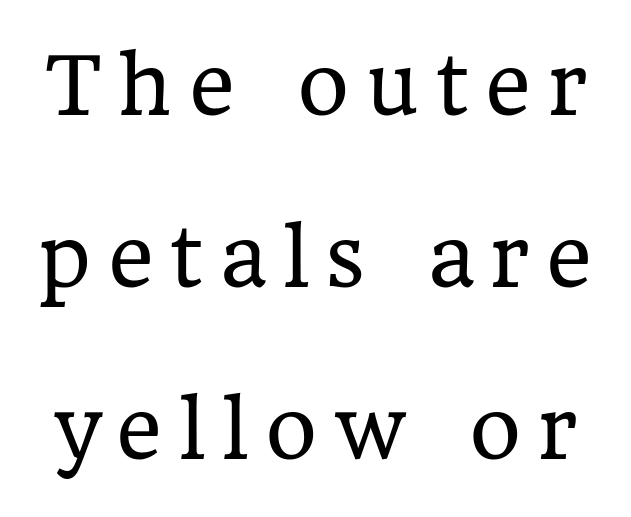
The image shows 79 px regular-weight serif type, upright; set loose line spacing (2.18x), unusually wide letter spacing (+0.21 em), not underlined; low stroke contrast and a medium x-height.
